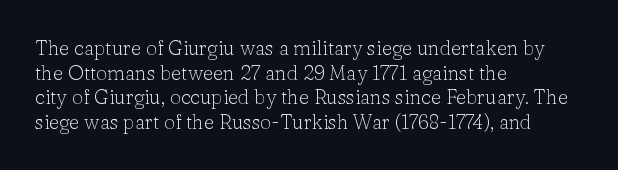
The image shows 20 px text type, upright; set left-aligned, line spacing 1.23x, normal letter spacing, not underlined.
